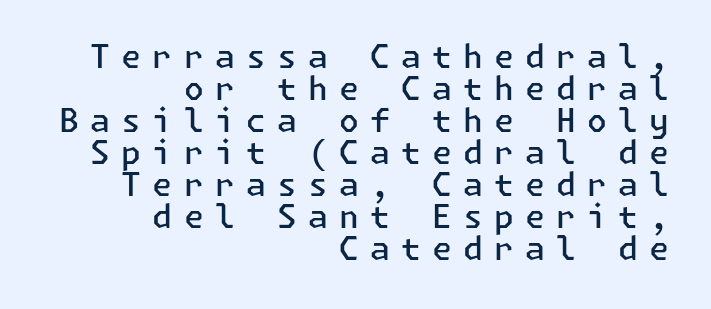
Notice how the passage keeps a crisp vertical edge on the right only. Tracking value appears strongly positive — letters spread wide. Any mark beneath the type? The region is blank. The specimen reads as upright at a glance. If you measured baseline to baseline, you'd find a short distance.
